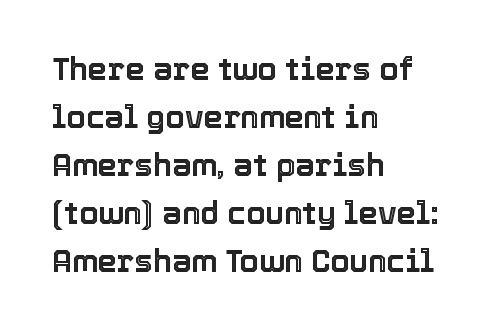
Q: Is the text italic (slanted)? A: No, it is upright.
Q: Is the text underlined? A: No.
Q: How is the paragraph aligned? A: Left-aligned.
Q: Is the spacing between letters normal or unusually wide? A: Normal.
Q: Is the spacing between lines tight, normal or loose? A: Normal.
Q: Width (condensed, normal, or wide)? A: Normal.
Q: x-height? A: Medium.
Q: Monospaced? A: No.
